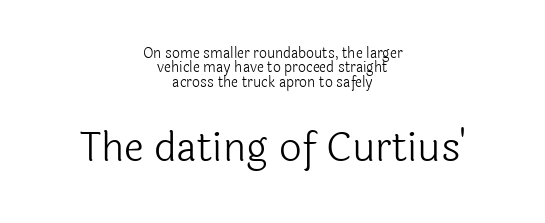
{"serif": "no", "italic": "no", "bold": "no", "weight": "light", "width": "normal", "x_height": "medium", "monospaced": "no", "underline": "no", "align": "center", "line_spacing": "tight", "line_spacing_ratio": 1.03, "letter_spacing": "normal", "letter_spacing_em": 0.0, "larger_block": "second", "size_ratio": 2.86, "glyph_px": 40}
